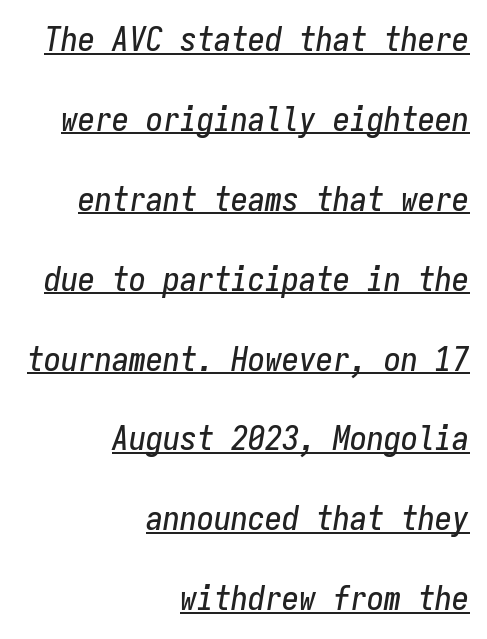
Q: Is the text italic (slanted)? A: Yes, it leans right by about 9 degrees.
Q: Is the text underlined? A: Yes.
Q: How is the paragraph aligned? A: Right-aligned.
Q: Is the spacing between letters normal or unusually wide? A: Normal.
Q: Is the spacing between lines tight, normal or loose? A: Loose.
Q: Width (condensed, normal, or wide)? A: Condensed.
Q: Stroke contrast? A: Low.
Q: x-height? A: Medium.
Q: Monospaced? A: Yes.
